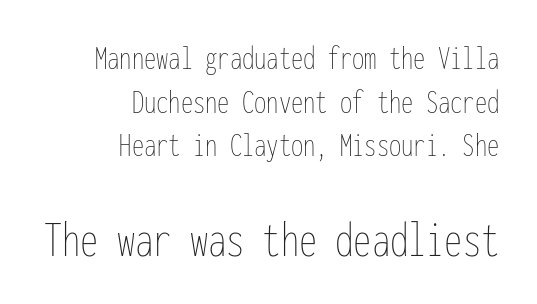
Q: Is the text bold? A: No.
Q: Is the text italic (slanted)? A: No, it is upright.
Q: Is the text underlined? A: No.
Q: How is the paragraph aligned? A: Right-aligned.
Q: Is the spacing between letters normal or unusually wide? A: Normal.
Q: Is the spacing between lines tight, normal or loose? A: Normal.
Q: Which block of text is set in a larger size, the first (top) or the second (bottom)? A: The second (bottom) one.
Q: Width (condensed, normal, or wide)? A: Condensed.
Q: Stroke contrast? A: Low.
Q: x-height? A: Medium.
Q: Monospaced? A: Yes.
